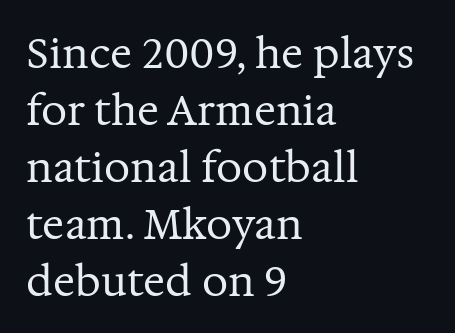
The image shows 41 px regular-weight serif type, upright; set left-aligned, normal line spacing (1.39x), normal letter spacing, not underlined; medium stroke contrast and a medium x-height.
